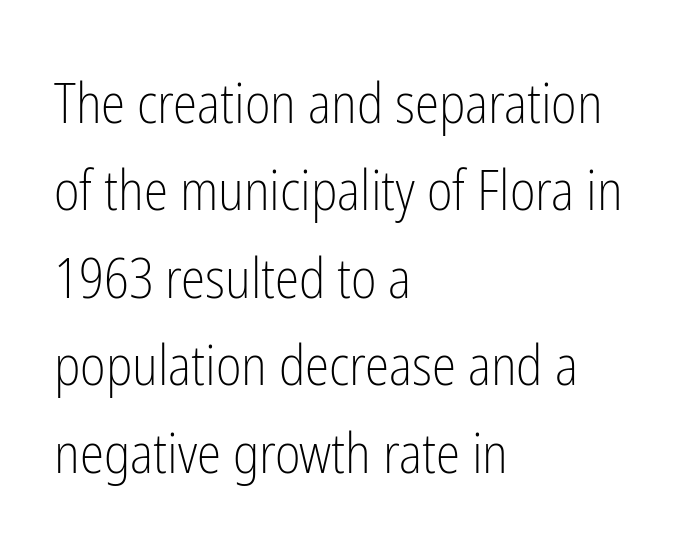
Q: Is the text bold? A: No.
Q: Is the text italic (slanted)? A: No, it is upright.
Q: Is the typeface a serif or a sans-serif typeface? A: Sans-serif.
Q: Is the text underlined? A: No.
Q: How is the paragraph aligned? A: Left-aligned.
Q: Is the spacing between letters normal or unusually wide? A: Normal.
Q: Is the spacing between lines tight, normal or loose? A: Normal.
Q: Width (condensed, normal, or wide)? A: Condensed.
Q: Stroke contrast? A: Low.
Q: x-height? A: Medium.
Q: Monospaced? A: No.
